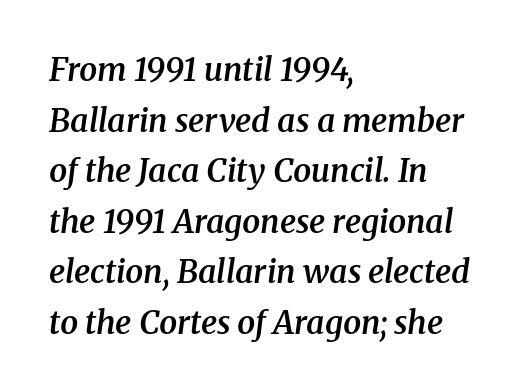
The image shows 32 px semibold serif type, italic (leaning right); set left-aligned, normal line spacing (1.58x), normal letter spacing, not underlined; medium stroke contrast and a medium x-height.
